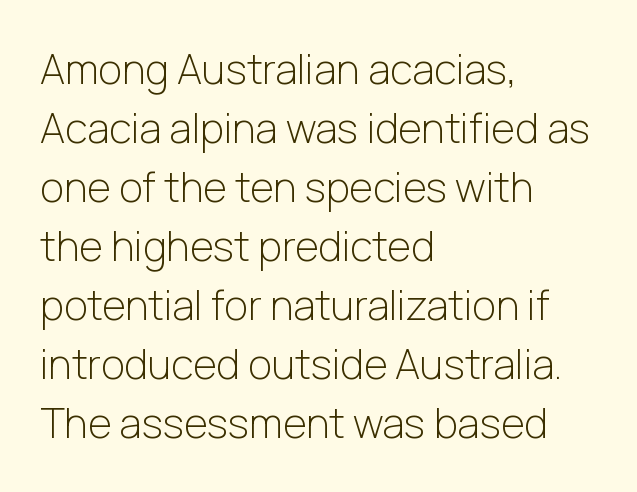
Q: Is the text bold? A: No.
Q: Is the text italic (slanted)? A: No, it is upright.
Q: Is the typeface a serif or a sans-serif typeface? A: Sans-serif.
Q: Is the text underlined? A: No.
Q: How is the paragraph aligned? A: Left-aligned.
Q: Is the spacing between letters normal or unusually wide? A: Normal.
Q: Is the spacing between lines tight, normal or loose? A: Normal.
Q: Width (condensed, normal, or wide)? A: Normal.
Q: Stroke contrast? A: Low.
Q: x-height? A: Medium.
Q: Monospaced? A: No.
